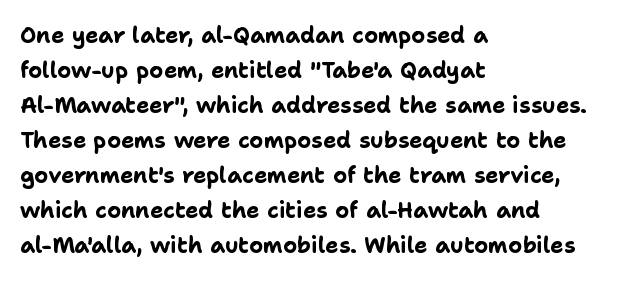
The image shows 22 px bold type, upright; set left-aligned, normal line spacing (1.59x), normal letter spacing, not underlined.
